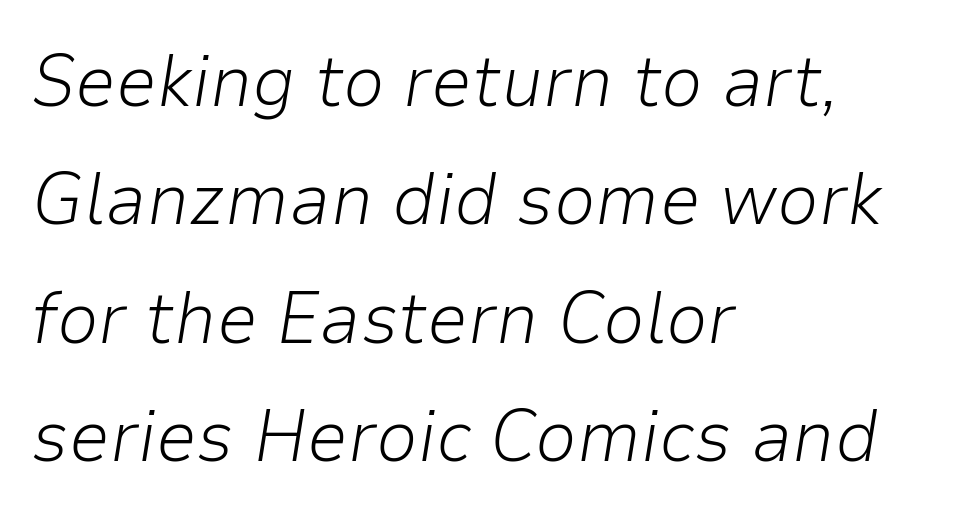
The weight tops out at a normal text grade. Each letter keeps its own natural width here, so spacing adapts to shape. Tall strokes in this sample are angled rather than plumb. Honestly, there is no underline to notice here at all. Inter-character spacing is left at the font's built-in metrics.
